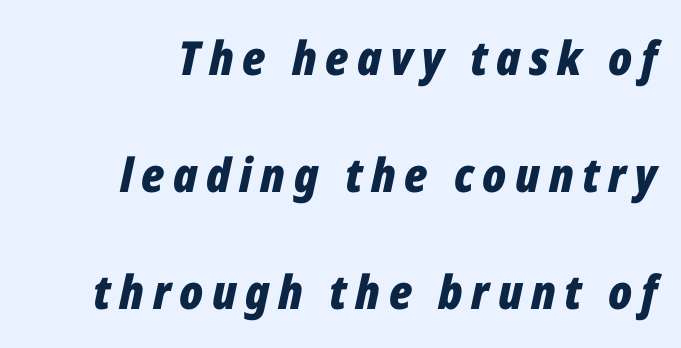
The image shows 47 px bold, condensed type, italic (leaning right); set right-aligned, loose line spacing (2.49x), not underlined; low stroke contrast and a medium x-height.
